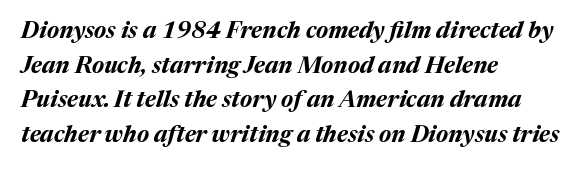
Q: Is the text bold? A: Yes.
Q: Is the text italic (slanted)? A: Yes, it leans right by about 17 degrees.
Q: Is the text underlined? A: No.
Q: How is the paragraph aligned? A: Left-aligned.
Q: Is the spacing between letters normal or unusually wide? A: Normal.
Q: Is the spacing between lines tight, normal or loose? A: Normal.
